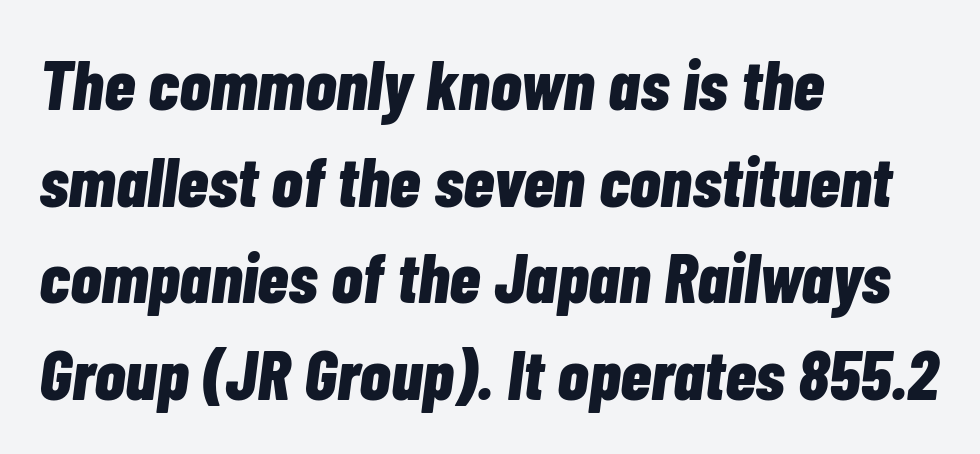
{"italic": "yes", "lean": "right", "slant_degrees": 7, "bold": "yes", "weight": "bold", "width": "condensed", "stroke_contrast": "low", "x_height": "medium", "monospaced": "no", "underline": "no", "align": "left", "line_spacing": "normal", "line_spacing_ratio": 1.36, "letter_spacing": "normal", "letter_spacing_em": 0.0, "glyph_px": 71}
